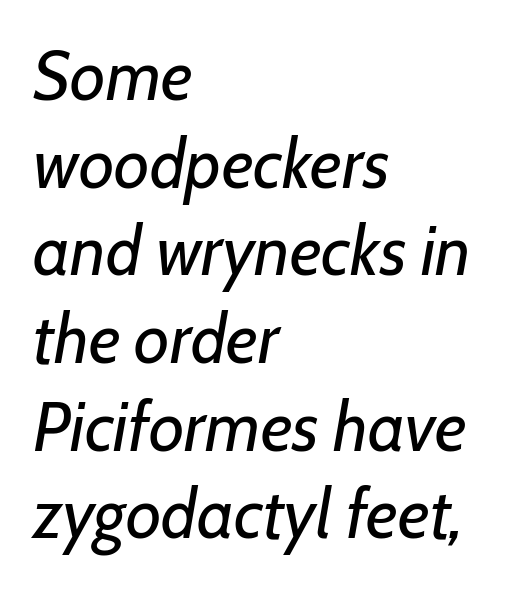
The image shows 69 px regular-weight type, italic (leaning right); set left-aligned, normal line spacing (1.27x), normal letter spacing, not underlined; low stroke contrast and a medium x-height.
